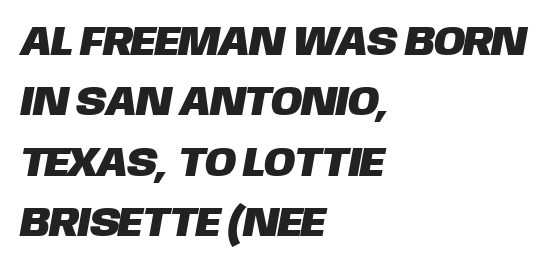
{"serif": "no", "width": "normal", "stroke_contrast": "low", "x_height": "large", "monospaced": "no", "underline": "no", "align": "left", "line_spacing": "normal", "line_spacing_ratio": 1.44, "letter_spacing": "normal", "letter_spacing_em": 0.0, "glyph_px": 42}
